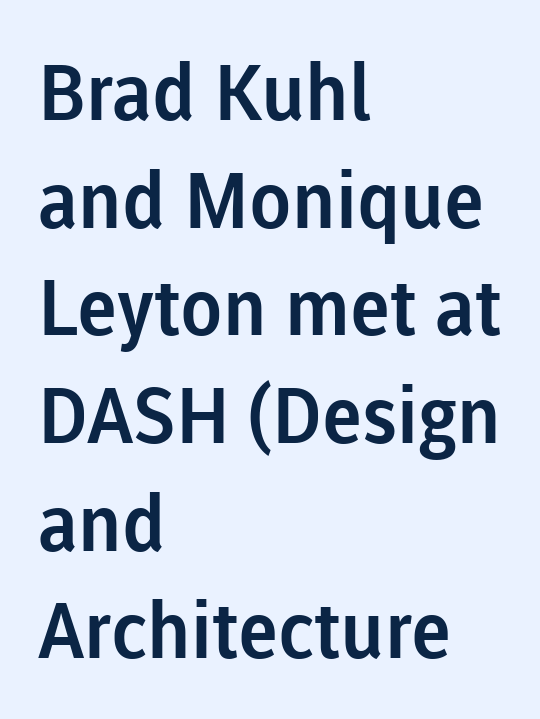
Q: Is the text italic (slanted)? A: No, it is upright.
Q: Is the typeface a serif or a sans-serif typeface? A: Sans-serif.
Q: Is the text underlined? A: No.
Q: How is the paragraph aligned? A: Left-aligned.
Q: Is the spacing between letters normal or unusually wide? A: Normal.
Q: Is the spacing between lines tight, normal or loose? A: Normal.
Q: Width (condensed, normal, or wide)? A: Normal.
Q: Stroke contrast? A: Low.
Q: x-height? A: Medium.
Q: Monospaced? A: No.
